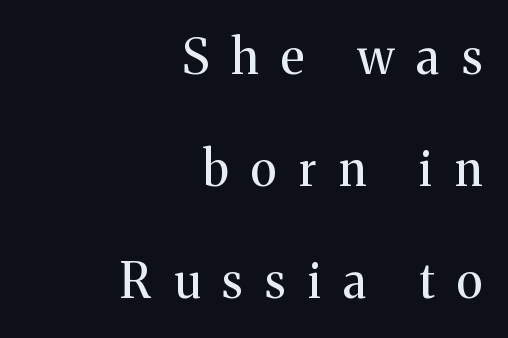
{"serif": "yes", "italic": "no", "bold": "no", "weight": "regular", "width": "normal", "stroke_contrast": "medium", "x_height": "medium", "monospaced": "no", "underline": "no", "align": "right", "line_spacing": "loose", "line_spacing_ratio": 2.33, "letter_spacing": "wide", "letter_spacing_em": 0.47, "glyph_px": 48}
